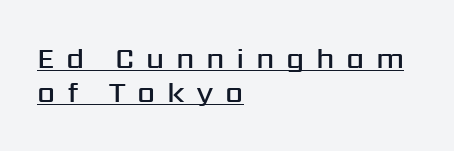
The image shows 29 px semibold sans-serif type, upright; set left-aligned, line spacing 1.18x, unusually wide letter spacing (+0.4 em), underlined; medium stroke contrast and a medium x-height.
